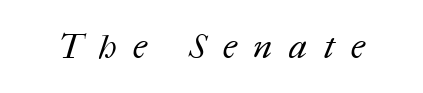
There is plenty of visible air inserted between adjacent glyphs. Underline: absent. The passage shown is typed in a proportional face where columns would drift. The strokes are not fattened; the text isn't bold.
